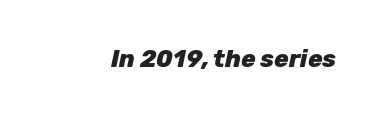
The face used here has the dense, thick strokes of a bold. The area under the type is left untouched. The rendering applies a slant to the glyphs. These lines keep a tight, regular rhythm from letter to letter.
